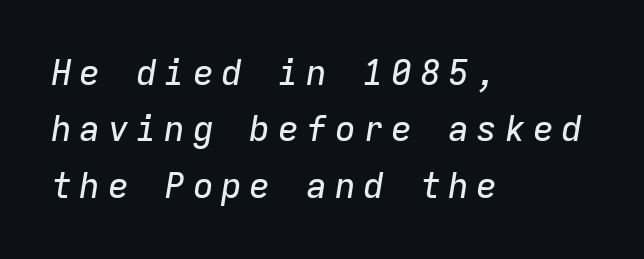
The image shows 35 px text type, italic (leaning right), monospaced; set left-aligned, normal line spacing (1.61x), unusually wide letter spacing (+0.21 em), not underlined; low stroke contrast and a medium x-height.
